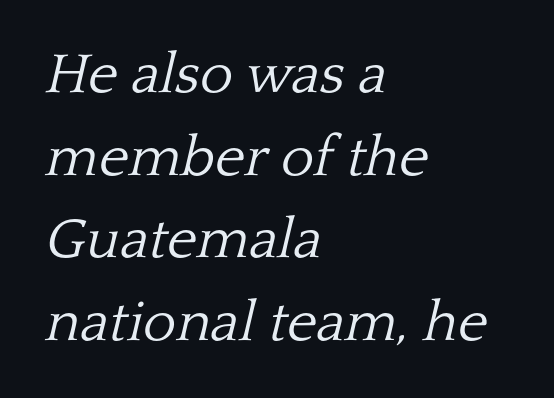
Q: Is the text bold? A: No.
Q: Is the text italic (slanted)? A: Yes, it leans right by about 13 degrees.
Q: Is the typeface a serif or a sans-serif typeface? A: Serif.
Q: Is the text underlined? A: No.
Q: How is the paragraph aligned? A: Left-aligned.
Q: Is the spacing between letters normal or unusually wide? A: Normal.
Q: Is the spacing between lines tight, normal or loose? A: Normal.
Q: Width (condensed, normal, or wide)? A: Normal.
Q: Stroke contrast? A: Low.
Q: x-height? A: Medium.
Q: Monospaced? A: No.
